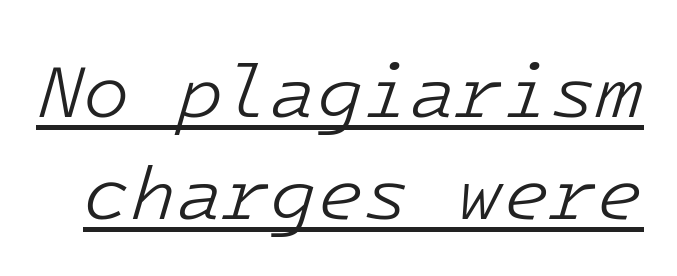
{"italic": "yes", "lean": "right", "slant_degrees": 16, "bold": "no", "weight": "light", "width": "normal", "stroke_contrast": "low", "x_height": "medium", "underline": "yes", "line_spacing": "normal", "line_spacing_ratio": 1.34, "letter_spacing": "normal", "letter_spacing_em": 0.0, "glyph_px": 76}
